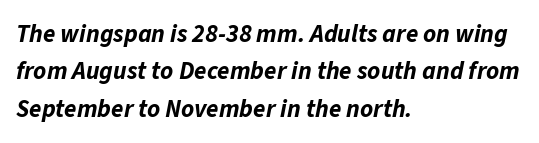
Q: Is the text bold? A: Yes.
Q: Is the text italic (slanted)? A: Yes, it leans right by about 11 degrees.
Q: Is the text underlined? A: No.
Q: How is the paragraph aligned? A: Left-aligned.
Q: Is the spacing between letters normal or unusually wide? A: Normal.
Q: Is the spacing between lines tight, normal or loose? A: Normal.
